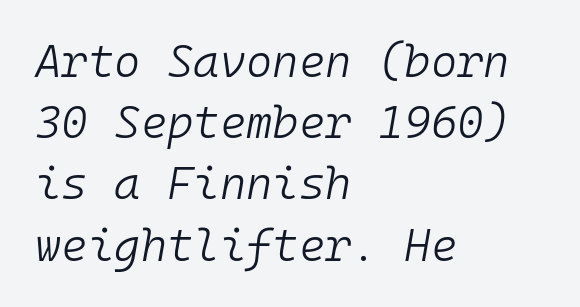
The area under the type is left untouched. In terms of leading, this rendering sits right in the middle. A classic flush-left, rag-right setting is used for this passage. The letters march in equal steps, a hallmark of fixed-pitch type.
